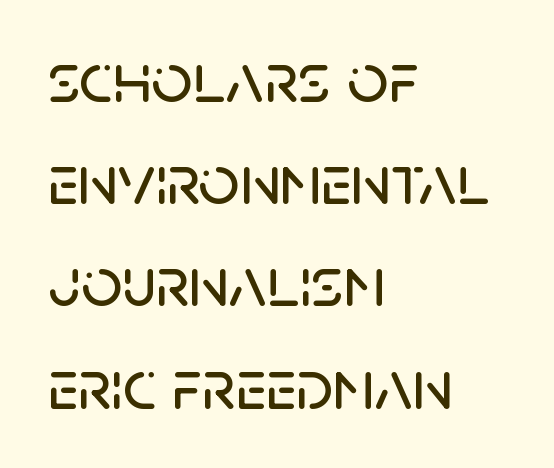
The image shows 72 px sans-serif type, upright; set left-aligned, normal line spacing (1.42x), normal letter spacing, not underlined; low stroke contrast and a large x-height.
